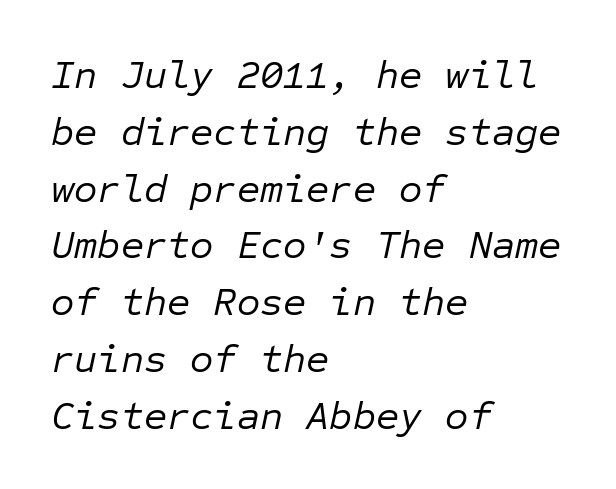
{"italic": "yes", "lean": "right", "slant_degrees": 12, "bold": "no", "weight": "regular", "width": "normal", "stroke_contrast": "low", "x_height": "medium", "monospaced": "yes", "underline": "no", "align": "left", "line_spacing": "normal", "line_spacing_ratio": 1.42, "letter_spacing": "normal", "letter_spacing_em": 0.0, "glyph_px": 40}
